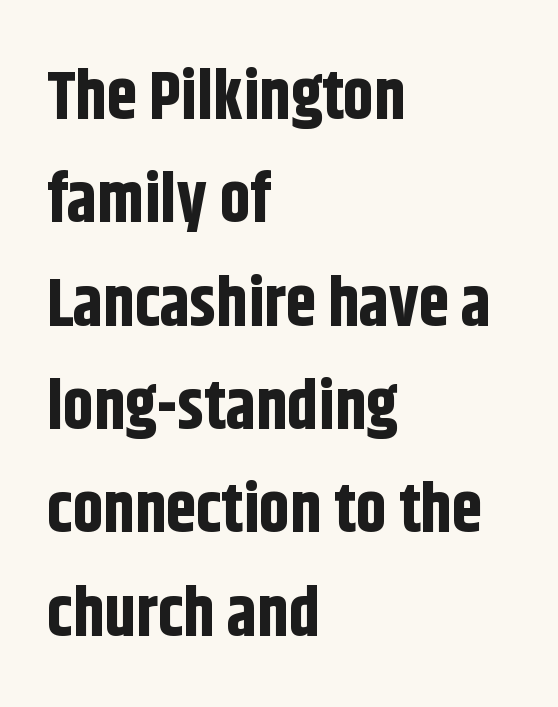
Q: Is the text bold? A: Yes.
Q: Is the text italic (slanted)? A: No, it is upright.
Q: Is the typeface a serif or a sans-serif typeface? A: Sans-serif.
Q: Is the text underlined? A: No.
Q: How is the paragraph aligned? A: Left-aligned.
Q: Is the spacing between letters normal or unusually wide? A: Normal.
Q: Is the spacing between lines tight, normal or loose? A: Normal.
Q: Width (condensed, normal, or wide)? A: Condensed.
Q: Stroke contrast? A: Low.
Q: x-height? A: Large.
Q: Monospaced? A: No.
